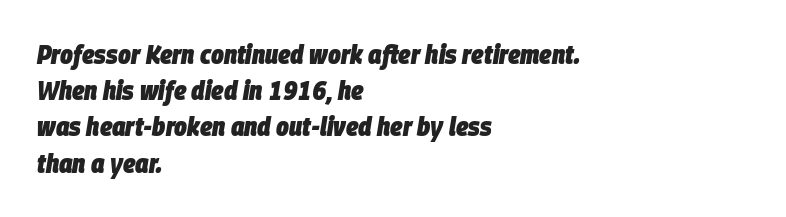
{"italic": "yes", "lean": "right", "slant_degrees": 9, "bold": "yes", "underline": "no", "align": "left", "line_spacing": "normal", "line_spacing_ratio": 1.34, "letter_spacing": "normal", "letter_spacing_em": 0.0, "glyph_px": 27}
